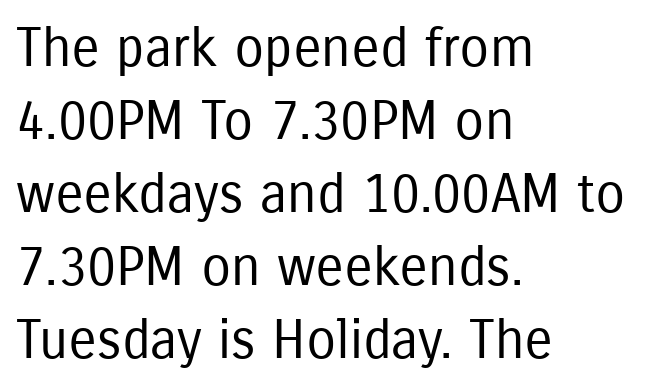
{"serif": "no", "italic": "no", "bold": "no", "weight": "regular", "width": "condensed", "stroke_contrast": "low", "x_height": "medium", "monospaced": "no", "underline": "no", "align": "left", "line_spacing": "normal", "line_spacing_ratio": 1.35, "letter_spacing": "normal", "letter_spacing_em": 0.0, "glyph_px": 54}
